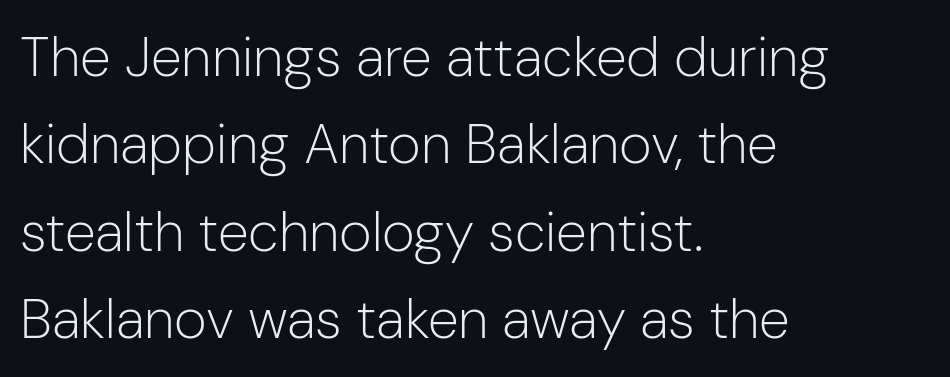
Underlining? Definitely not there. A student would call this left alignment; a typographer would say flush left, rag right. Think of a printed novel: that variable character pitch is what you see here. Letter spacing: default. What kind of face is this? One without serifs — a sans. The designer left line spacing at the default.
